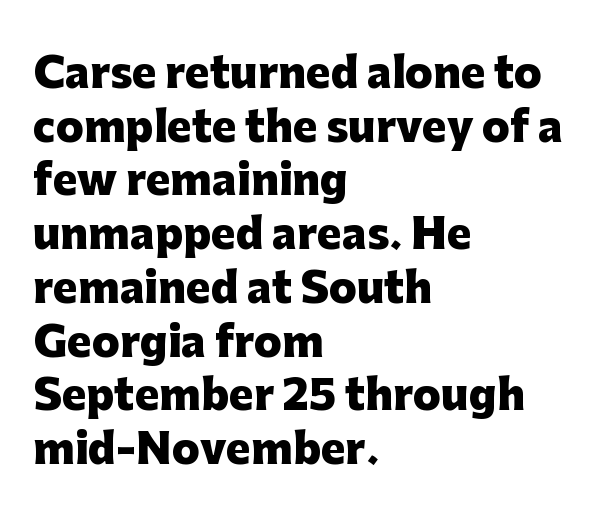
The image shows 41 px heavy sans-serif type, upright; set left-aligned, normal line spacing (1.31x), normal letter spacing, not underlined; low stroke contrast and a medium x-height.
